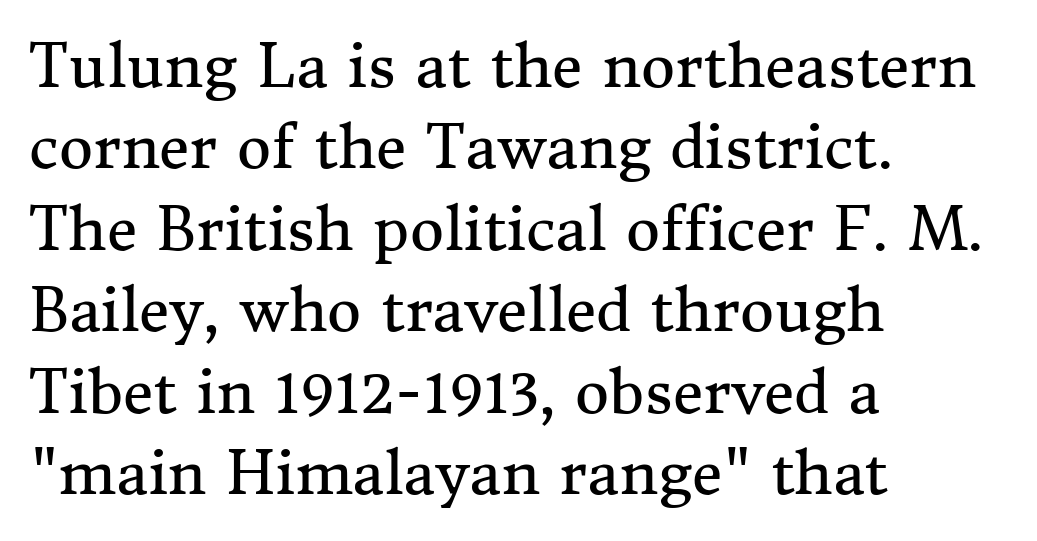
The image shows 59 px regular-weight serif type, upright; set left-aligned, normal line spacing (1.38x), normal letter spacing, not underlined; medium stroke contrast and a medium x-height.
